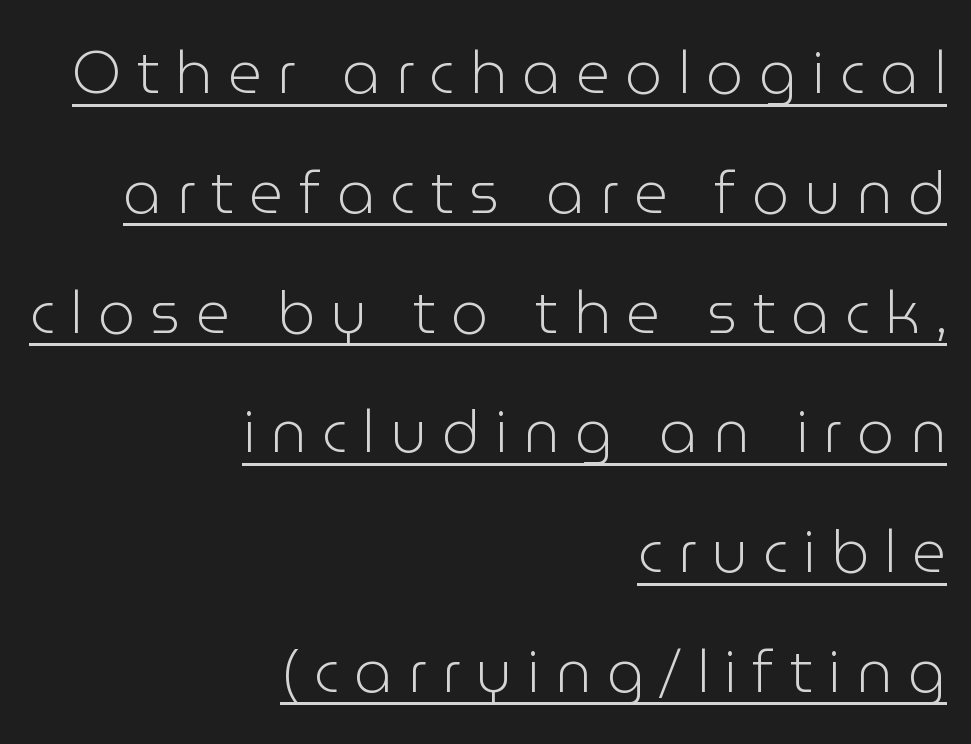
{"serif": "no", "italic": "no", "bold": "no", "weight": "light", "width": "normal", "stroke_contrast": "low", "x_height": "medium", "monospaced": "no", "underline": "yes", "align": "right", "line_spacing": "loose", "line_spacing_ratio": 2.03, "letter_spacing": "wide", "letter_spacing_em": 0.26, "glyph_px": 59}
